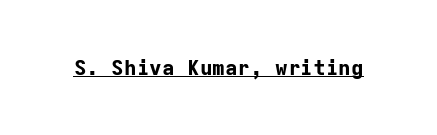
Emphasis is given by a line drawn under the lettering. Weight: bold. Honestly, the letter spacing is just normal — you wouldn't notice it. Is there any slant? The stems are plumb.
